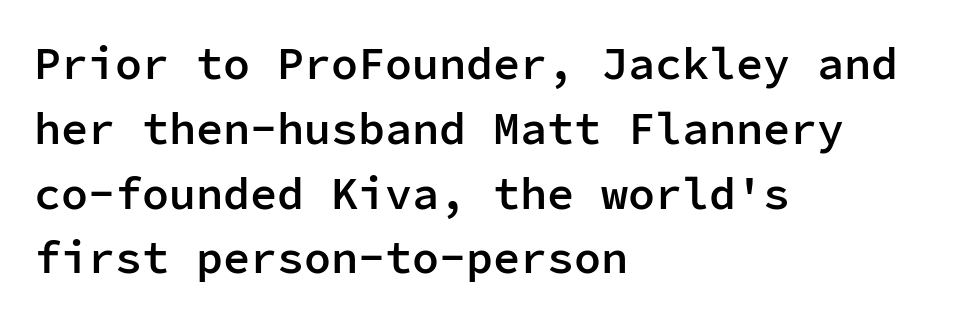
Q: Is the text bold? A: Semi-bold.
Q: Is the text italic (slanted)? A: No, it is upright.
Q: Is the typeface a serif or a sans-serif typeface? A: Sans-serif.
Q: Is the text underlined? A: No.
Q: How is the paragraph aligned? A: Left-aligned.
Q: Is the spacing between letters normal or unusually wide? A: Normal.
Q: Is the spacing between lines tight, normal or loose? A: Normal.
Q: Width (condensed, normal, or wide)? A: Normal.
Q: Stroke contrast? A: Low.
Q: x-height? A: Medium.
Q: Monospaced? A: Yes.
